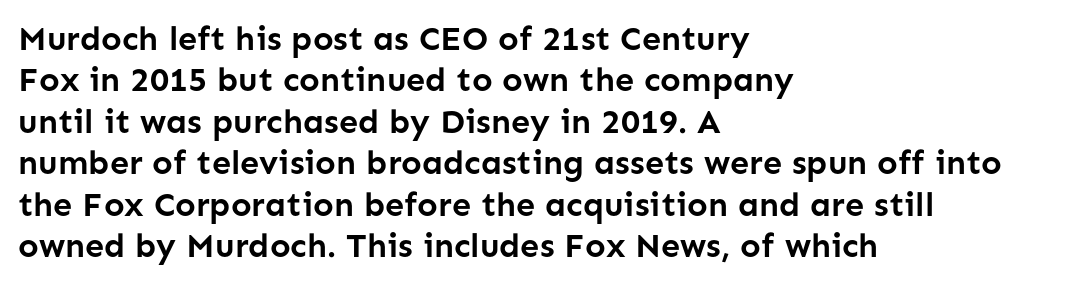
{"serif": "no", "italic": "no", "bold": "yes", "weight": "semibold", "width": "normal", "stroke_contrast": "low", "x_height": "medium", "monospaced": "no", "underline": "no", "align": "left", "line_spacing_ratio": 1.22, "letter_spacing": "normal", "letter_spacing_em": 0.0, "glyph_px": 34}
